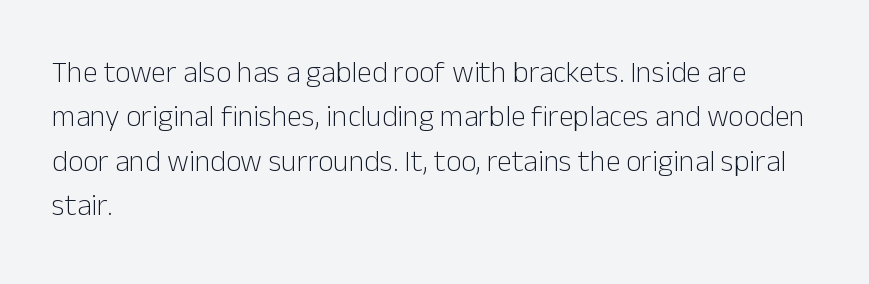
Check where the strokes stop: nothing finishes them off — pure sans. The rag falls on the right side of this text block. Posture: straight, roman, zero tilt. Bold? No — there's no thickening of the strokes. Each letter keeps its own natural width here, so spacing adapts to shape.
